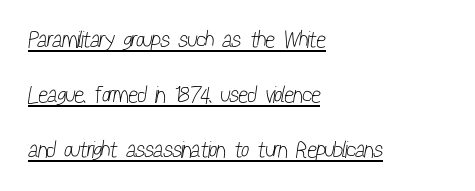
The leading is generous, giving the passage an open texture. A quiet, ordinary-to-light weight characterises the typeface. The rendering uses the underline text-decoration. How are the letters spaced? Ordinarily, with no added tracking. If you drew a ruler down the left edge, every line would touch it.
